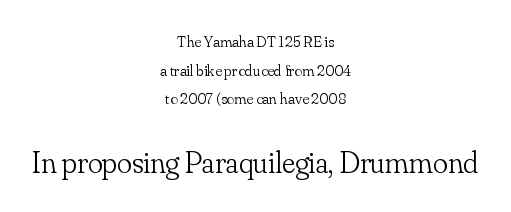
{"serif": "yes", "italic": "no", "bold": "no", "weight": "light", "width": "normal", "stroke_contrast": "low", "x_height": "small", "monospaced": "no", "underline": "no", "align": "center", "line_spacing_ratio": 1.79, "letter_spacing": "normal", "letter_spacing_em": 0.0, "larger_block": "second", "size_ratio": 1.94, "glyph_px": 31}
